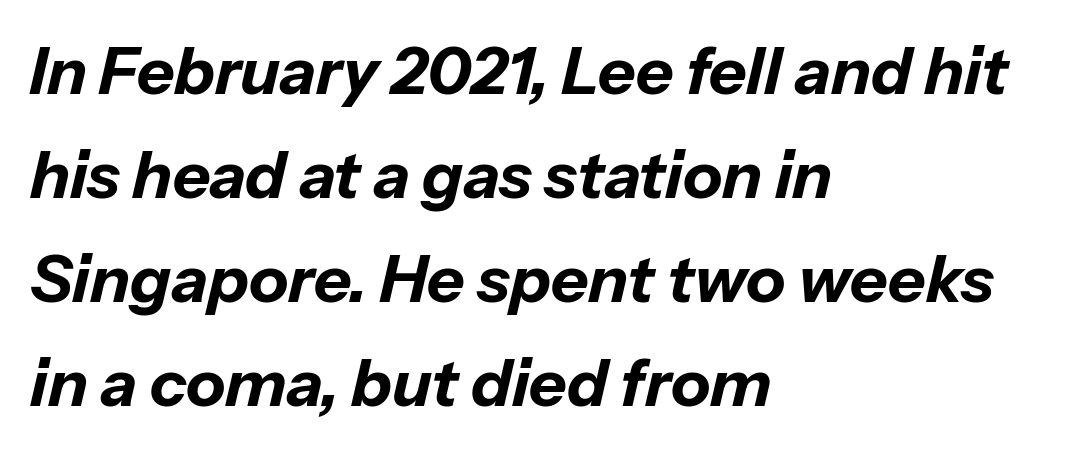
{"italic": "yes", "lean": "right", "slant_degrees": 13, "bold": "yes", "weight": "bold", "width": "normal", "stroke_contrast": "low", "x_height": "medium", "monospaced": "no", "underline": "no", "align": "left", "line_spacing": "normal", "line_spacing_ratio": 1.6, "letter_spacing": "normal", "letter_spacing_em": 0.0, "glyph_px": 65}
